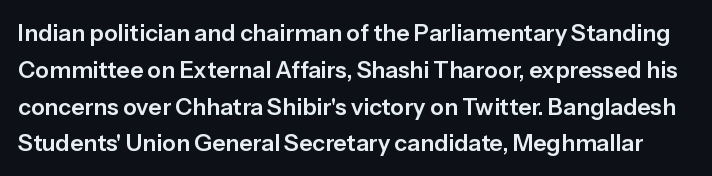
The image shows 23 px text type, upright; set normal line spacing (1.6x), normal letter spacing, not underlined.
